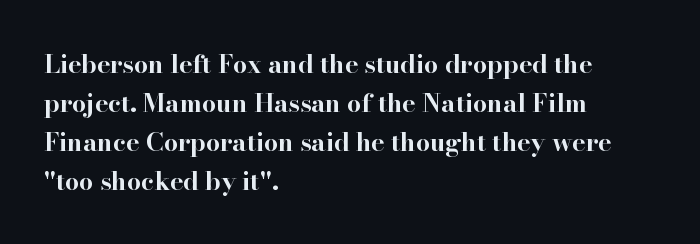
The image shows 25 px bold type, upright; set left-aligned, normal line spacing (1.56x), normal letter spacing, not underlined.
